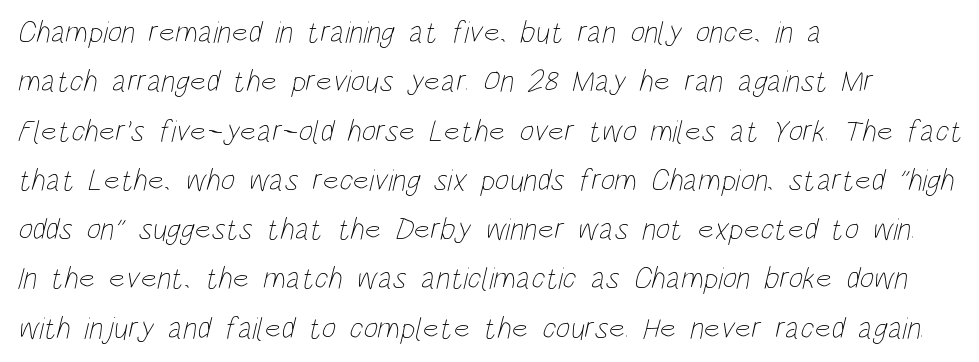
{"bold": "no", "weight": "thin", "width": "condensed", "stroke_contrast": "low", "x_height": "large", "monospaced": "no", "underline": "no", "align": "left", "line_spacing": "normal", "line_spacing_ratio": 1.59, "letter_spacing": "normal", "letter_spacing_em": 0.0, "glyph_px": 31}
